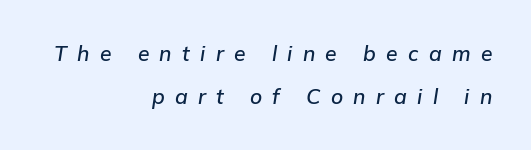
Casual observation: everything's shoved over to the right. Look at the tracking — it's clearly loosened, letters drifting apart. The area under the type is left untouched. Vertical spacing — loose.
